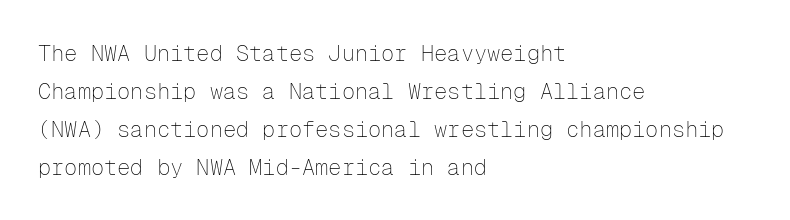
{"italic": "no", "bold": "no", "underline": "no", "align": "left", "line_spacing_ratio": 1.72, "letter_spacing": "normal", "letter_spacing_em": 0.0, "glyph_px": 22}
